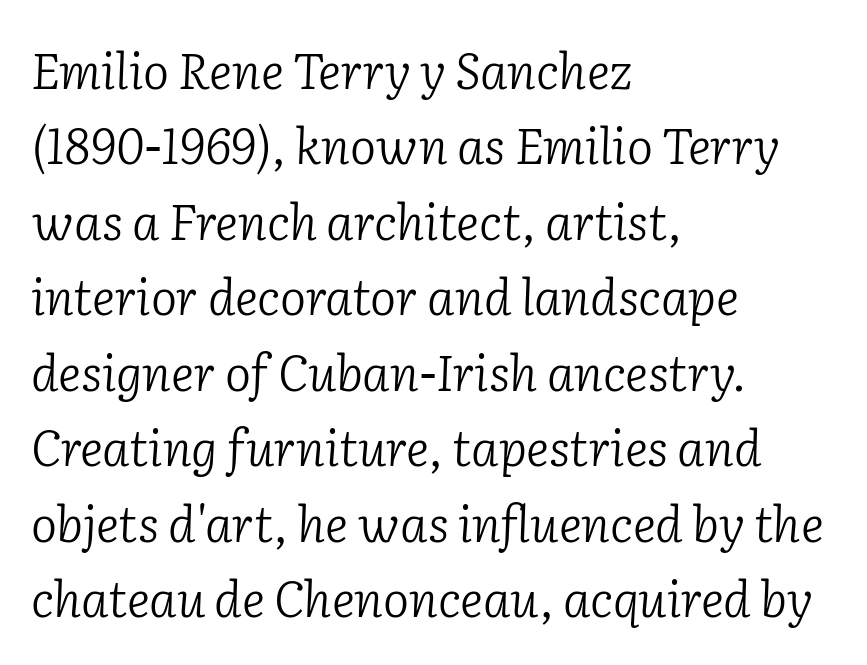
Left-aligned paragraph, ragged on the right. Note the varied advance widths — an 'i' is clearly narrower than an 'm'. The vertical gap from one line to the next is medium. The tracking reads as untouched default to a designer's eye. Stroke terminals: seriffed.
